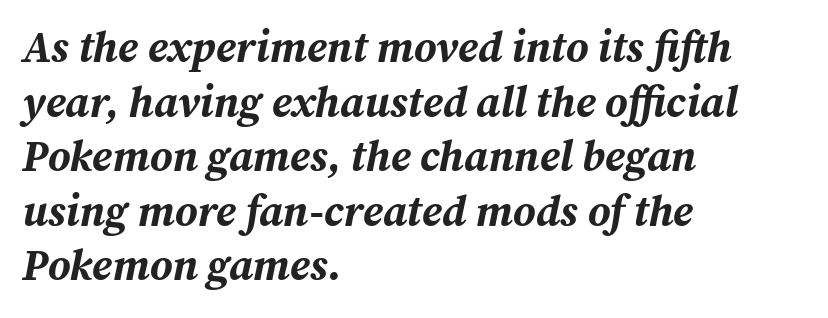
The image shows 43 px bold type, italic (leaning right); set left-aligned, normal line spacing (1.27x), normal letter spacing, not underlined; medium stroke contrast and a medium x-height.
